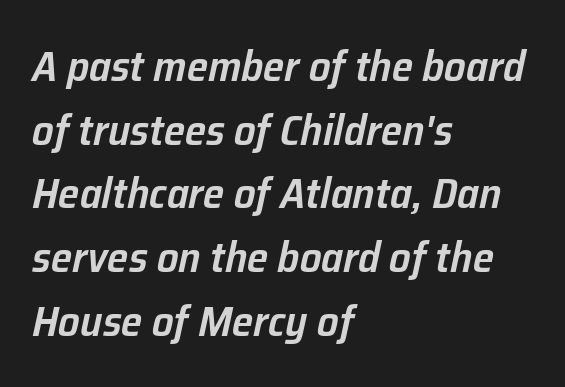
{"italic": "yes", "lean": "right", "slant_degrees": 12, "bold": "semi", "weight": "semibold", "width": "normal", "stroke_contrast": "low", "x_height": "medium", "monospaced": "no", "underline": "no", "align": "left", "line_spacing": "normal", "line_spacing_ratio": 1.48, "letter_spacing": "normal", "letter_spacing_em": 0.0, "glyph_px": 43}
